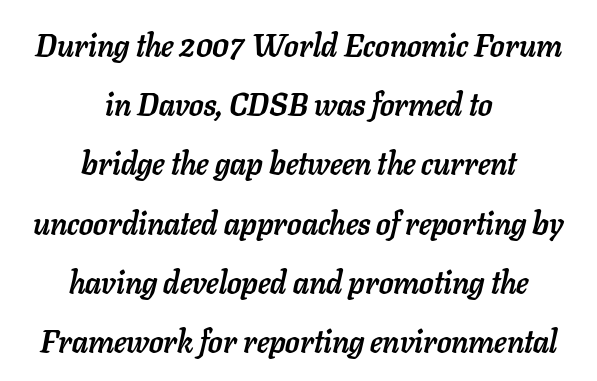
{"italic": "yes", "lean": "right", "slant_degrees": 11, "bold": "yes", "weight": "semibold", "width": "normal", "stroke_contrast": "low", "x_height": "medium", "monospaced": "no", "underline": "no", "align": "center", "line_spacing": "loose", "line_spacing_ratio": 1.91, "letter_spacing": "normal", "letter_spacing_em": 0.0, "glyph_px": 31}
